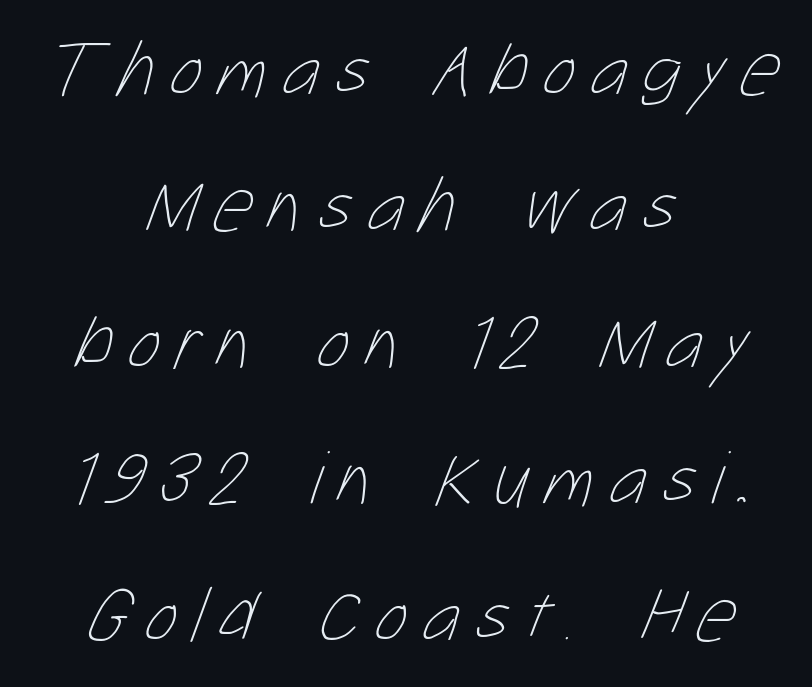
{"bold": "no", "weight": "thin", "width": "condensed", "stroke_contrast": "low", "x_height": "medium", "monospaced": "no", "underline": "no", "align": "center", "line_spacing_ratio": 1.75, "glyph_px": 78}
